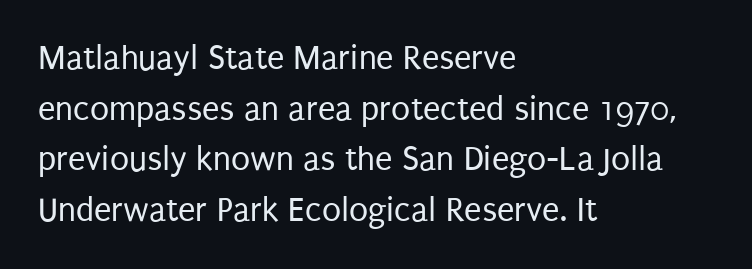
{"serif": "no", "italic": "no", "bold": "no", "weight": "regular", "width": "condensed", "stroke_contrast": "low", "x_height": "large", "monospaced": "no", "underline": "no", "align": "left", "line_spacing": "normal", "line_spacing_ratio": 1.45, "letter_spacing": "normal", "letter_spacing_em": 0.0, "glyph_px": 35}
